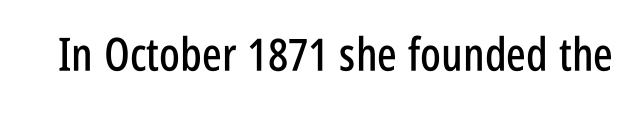
Q: Is the text italic (slanted)? A: No, it is upright.
Q: Is the typeface a serif or a sans-serif typeface? A: Sans-serif.
Q: Is the text underlined? A: No.
Q: Is the spacing between letters normal or unusually wide? A: Normal.
Q: Width (condensed, normal, or wide)? A: Condensed.
Q: Stroke contrast? A: Low.
Q: x-height? A: Large.
Q: Monospaced? A: No.
